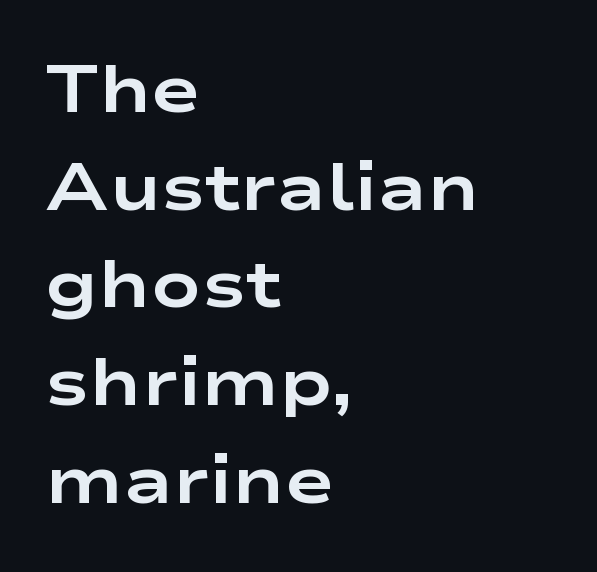
The characters look thick and weighty, a clear bold. Vertically, the passage feels balanced, rows spaced as you'd expect. Note: no serifs on the glyphs. This rendering features lettering with no underline. Reading down the block, your eye returns to a fixed left position each line.
